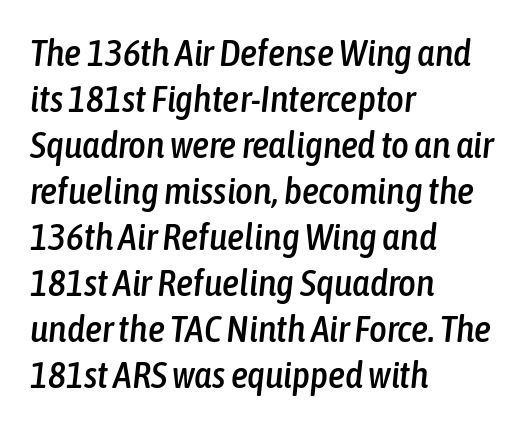
Each word holds together tightly as a unit, with standard inter-letter gaps. Would a proofreader flag this as italicized? Yes. The foot of each line stays bare and open. Left-aligned paragraph, ragged on the right.
